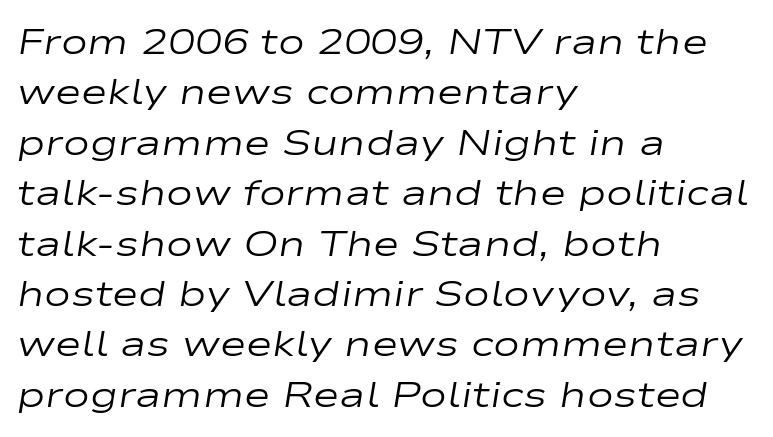
The image shows 36 px regular-weight, wide type, italic (leaning right); set left-aligned, normal line spacing (1.4x), normal letter spacing, not underlined; low stroke contrast and a medium x-height.
